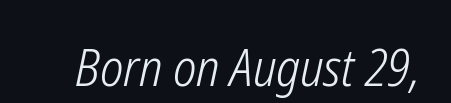
The image shows 51 px light, condensed type, italic (leaning right); set normal letter spacing, not underlined; low stroke contrast and a medium x-height.
